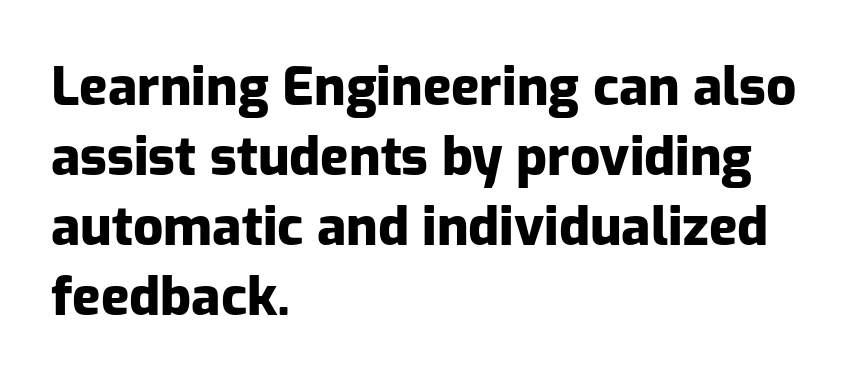
Heft: maximum for text — a bold. Do the letters lean? They stand straight. Descender tails drop into unmarked territory. A typesetter would call this proportional, since set widths differ per character.
